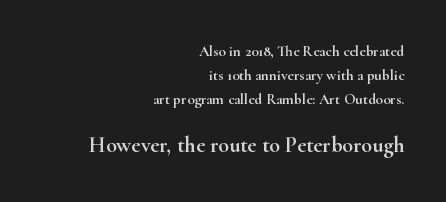
The face used here appears at its bigger size in the lower chunk. Does the lettering tilt? It doesn't — this is upright. The text block is weighted toward the right margin, trailing off unevenly leftward. Is the letter spacing exaggerated? No — it looks like the ordinary default. The glyphs are unaccompanied by any horizontal stroke below them. Line spacing here is normal.
